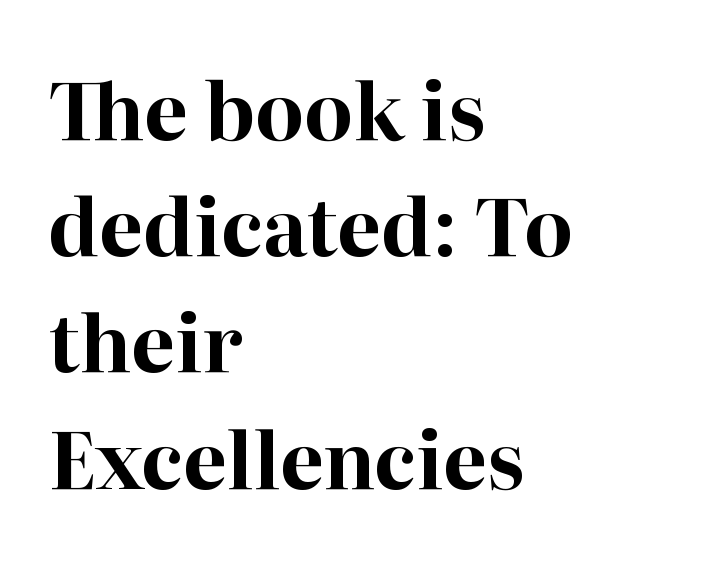
Q: Is the text bold? A: Yes.
Q: Is the text italic (slanted)? A: No, it is upright.
Q: Is the typeface a serif or a sans-serif typeface? A: Serif.
Q: Is the text underlined? A: No.
Q: How is the paragraph aligned? A: Left-aligned.
Q: Is the spacing between letters normal or unusually wide? A: Normal.
Q: Is the spacing between lines tight, normal or loose? A: Normal.
Q: Width (condensed, normal, or wide)? A: Normal.
Q: Stroke contrast? A: High.
Q: x-height? A: Medium.
Q: Monospaced? A: No.
